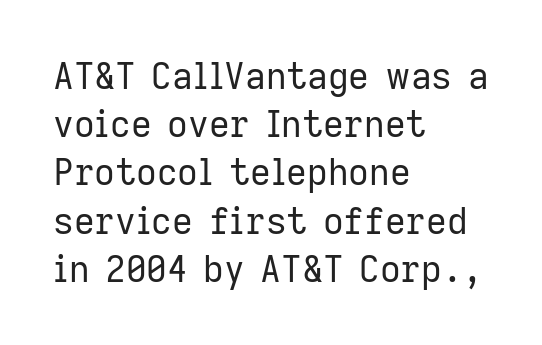
{"serif": "no", "italic": "no", "bold": "no", "weight": "regular", "width": "normal", "stroke_contrast": "low", "x_height": "medium", "monospaced": "no", "underline": "no", "align": "left", "line_spacing": "normal", "line_spacing_ratio": 1.34, "letter_spacing": "normal", "letter_spacing_em": 0.0, "glyph_px": 36}
